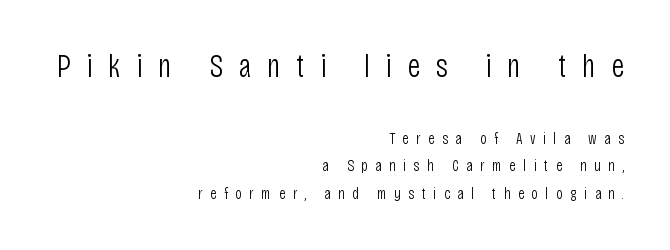
Q: Is the text bold? A: No.
Q: Is the text italic (slanted)? A: No, it is upright.
Q: Is the typeface a serif or a sans-serif typeface? A: Sans-serif.
Q: Is the text underlined? A: No.
Q: How is the paragraph aligned? A: Right-aligned.
Q: Is the spacing between letters normal or unusually wide? A: Unusually wide.
Q: Which block of text is set in a larger size, the first (top) or the second (bottom)? A: The first (top) one.
Q: Width (condensed, normal, or wide)? A: Condensed.
Q: Stroke contrast? A: Low.
Q: x-height? A: Large.
Q: Monospaced? A: No.
